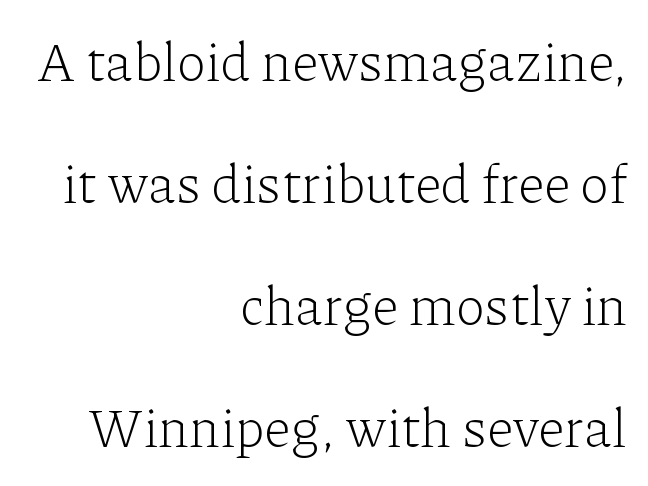
The vertical gap from one line to the next is large. No italicization has been applied; the sample stays upright. Characters follow at the spacing the type designer built in. Nobody drew a line under any word here. Classification — serif.
